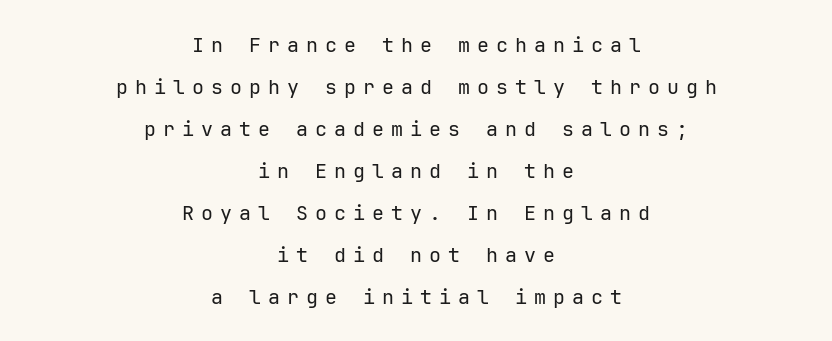
The rendering positions every line midway between the sides. Clear beneath every line of the passage. The type sits square on the baseline with zero lean. This sample uses expanded letter spacing, leaving extra air between glyphs. Weight: in the light-to-regular range. The line-height multiplier appears high, well above default.
